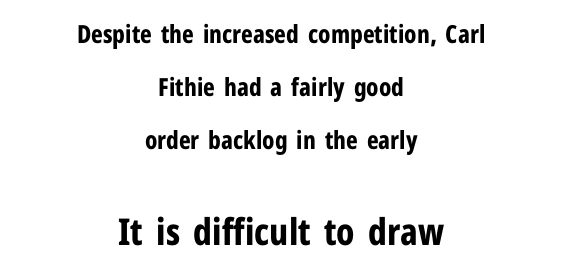
Q: Is the text bold? A: Yes.
Q: Is the text italic (slanted)? A: No, it is upright.
Q: Is the typeface a serif or a sans-serif typeface? A: Sans-serif.
Q: Is the text underlined? A: No.
Q: How is the paragraph aligned? A: Centered.
Q: Is the spacing between letters normal or unusually wide? A: Normal.
Q: Is the spacing between lines tight, normal or loose? A: Loose.
Q: Which block of text is set in a larger size, the first (top) or the second (bottom)? A: The second (bottom) one.
Q: Width (condensed, normal, or wide)? A: Condensed.
Q: Stroke contrast? A: Low.
Q: x-height? A: Medium.
Q: Monospaced? A: No.
